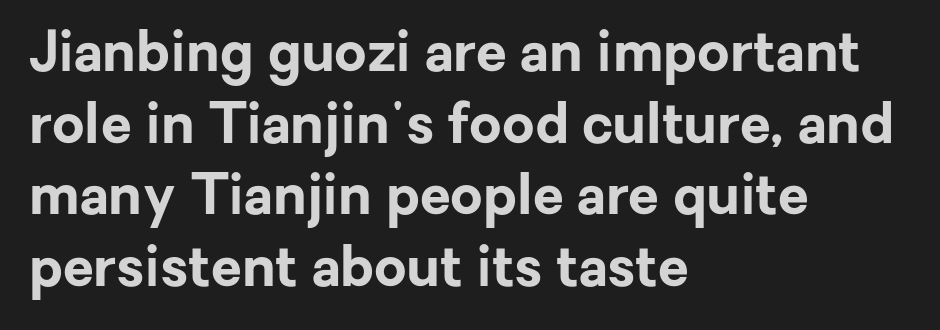
The image shows 56 px bold sans-serif type, upright; set left-aligned, normal line spacing (1.28x), normal letter spacing, not underlined; low stroke contrast and a medium x-height.
